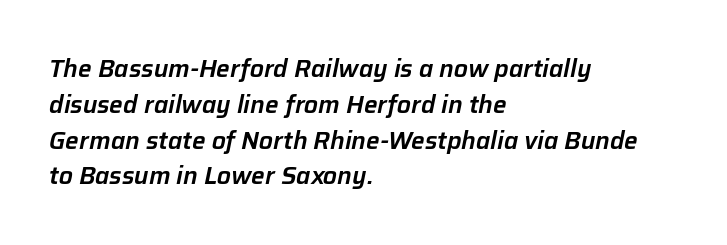
The image shows 24 px text type, italic (leaning right); set left-aligned, normal line spacing (1.49x), normal letter spacing, not underlined.
